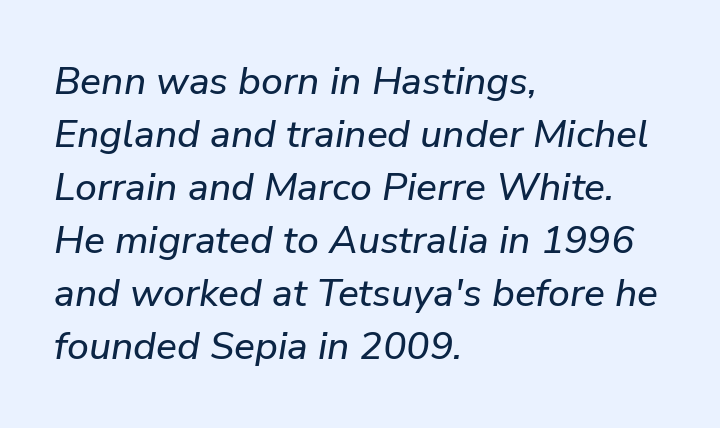
Q: Is the text italic (slanted)? A: Yes, it leans right by about 9 degrees.
Q: Is the text underlined? A: No.
Q: How is the paragraph aligned? A: Left-aligned.
Q: Is the spacing between letters normal or unusually wide? A: Normal.
Q: Is the spacing between lines tight, normal or loose? A: Normal.
Q: Width (condensed, normal, or wide)? A: Normal.
Q: Stroke contrast? A: Low.
Q: x-height? A: Medium.
Q: Monospaced? A: No.
